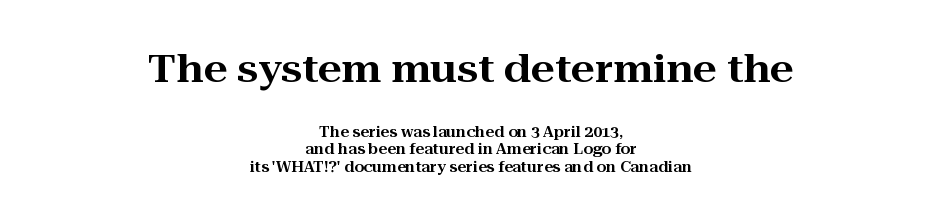
Proportional: the letters do not fall into vertical columns. Classification — serif. Ascenders rise straight up at ninety degrees. Horizontally, the lines are justified to the midpoint only. Honestly, the letter spacing is just normal — you wouldn't notice it. In terms of leading, this rendering sits right in the middle.
